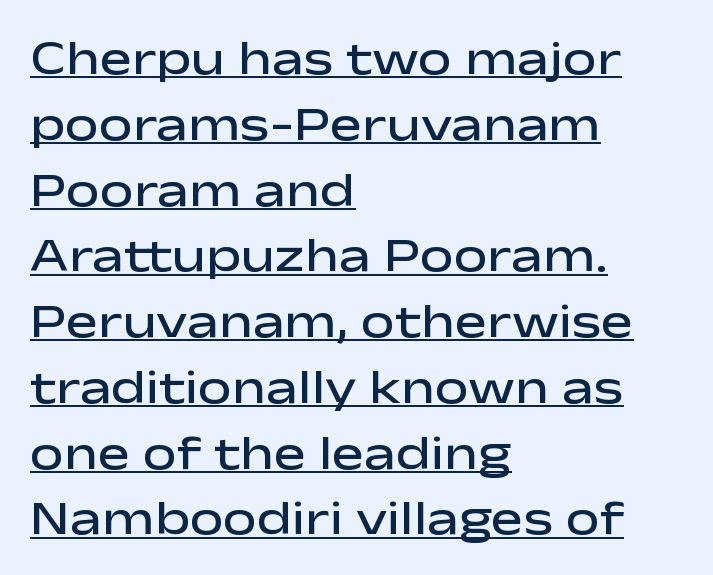
The image shows 48 px semibold, wide sans-serif type, upright; set left-aligned, normal line spacing (1.37x), normal letter spacing, underlined; low stroke contrast and a medium x-height.
